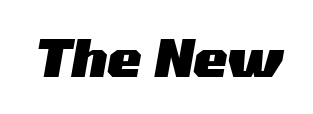
Every character sits at an angle, as italics do. Between one letter and the next there's only the usual sliver of space. Spacing verdict: proportional, widths tailored to each character. Heft: maximum for text — a bold.
